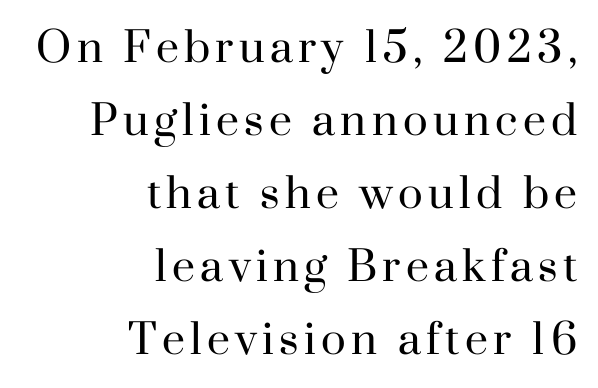
Q: Is the text bold? A: No.
Q: Is the text italic (slanted)? A: No, it is upright.
Q: Is the typeface a serif or a sans-serif typeface? A: Serif.
Q: Is the text underlined? A: No.
Q: How is the paragraph aligned? A: Right-aligned.
Q: Width (condensed, normal, or wide)? A: Normal.
Q: Stroke contrast? A: High.
Q: x-height? A: Small.
Q: Monospaced? A: No.
